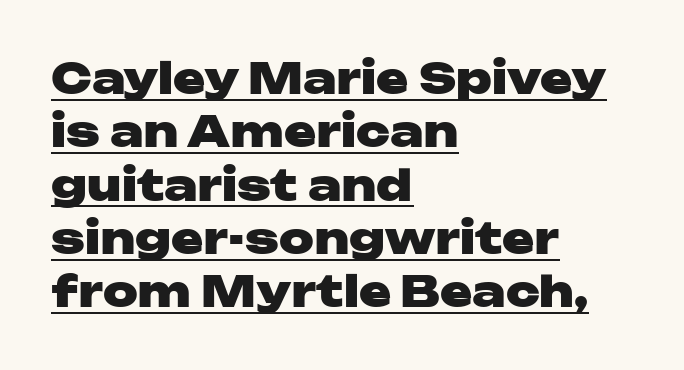
Q: Is the text bold? A: Yes.
Q: Is the text italic (slanted)? A: No, it is upright.
Q: Is the typeface a serif or a sans-serif typeface? A: Sans-serif.
Q: Is the text underlined? A: Yes.
Q: How is the paragraph aligned? A: Left-aligned.
Q: Is the spacing between letters normal or unusually wide? A: Normal.
Q: Width (condensed, normal, or wide)? A: Wide.
Q: Stroke contrast? A: Low.
Q: x-height? A: Medium.
Q: Monospaced? A: No.
